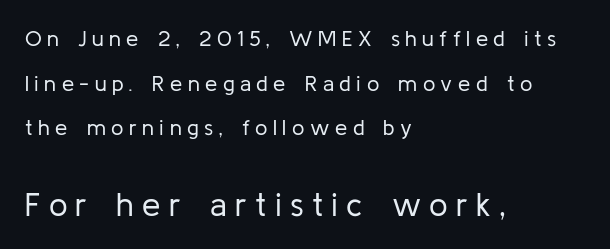
{"serif": "no", "italic": "no", "bold": "no", "weight": "regular", "width": "normal", "stroke_contrast": "low", "x_height": "medium", "monospaced": "no", "underline": "no", "align": "left", "line_spacing": "loose", "line_spacing_ratio": 2.03, "letter_spacing": "wide", "letter_spacing_em": 0.25, "larger_block": "second", "size_ratio": 1.5, "glyph_px": 33}
